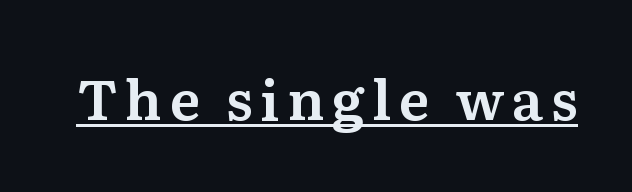
Q: Is the text italic (slanted)? A: No, it is upright.
Q: Is the typeface a serif or a sans-serif typeface? A: Serif.
Q: Is the text underlined? A: Yes.
Q: Width (condensed, normal, or wide)? A: Normal.
Q: Stroke contrast? A: Medium.
Q: x-height? A: Medium.
Q: Monospaced? A: No.
